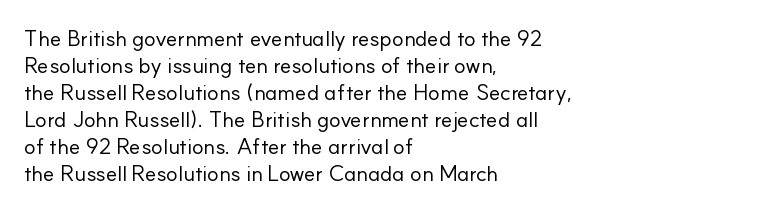
Beneath every word, the page is bare. The lettering holds an erect, upright posture throughout. Caption: face not bold, strokes unweighted. The gaps between neighbouring characters are ordinary and unremarkable.
